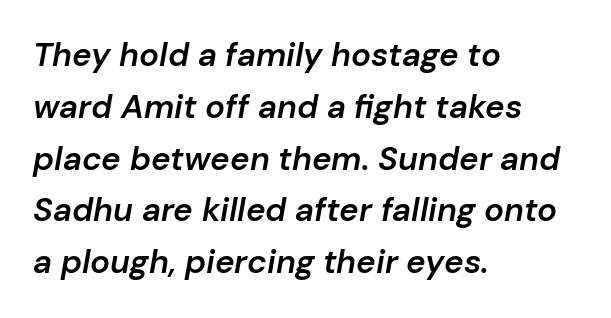
The letters are semibold — heavier than regular but short of a full bold. The rag falls on the right side of this text block. The rendering applies a slant to the glyphs. Line spacing here is normal. Looks like regular typesetting: each glyph gets only the width it needs.
